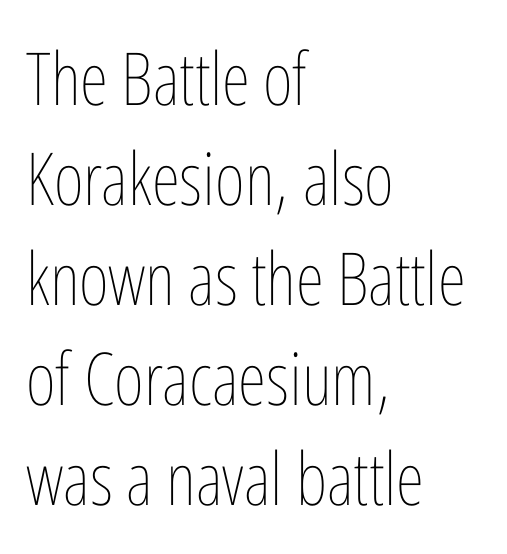
The image shows 73 px thin, condensed type, upright; set left-aligned, normal line spacing (1.37x), normal letter spacing, not underlined; low stroke contrast and a medium x-height.
